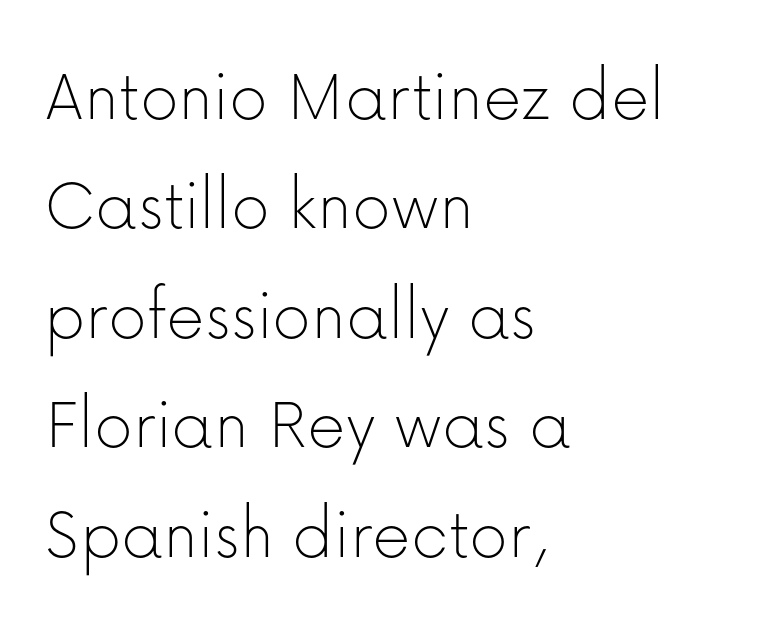
Q: Is the text bold? A: No.
Q: Is the text italic (slanted)? A: No, it is upright.
Q: Is the typeface a serif or a sans-serif typeface? A: Sans-serif.
Q: Is the text underlined? A: No.
Q: How is the paragraph aligned? A: Left-aligned.
Q: Is the spacing between letters normal or unusually wide? A: Normal.
Q: Is the spacing between lines tight, normal or loose? A: Normal.
Q: Width (condensed, normal, or wide)? A: Normal.
Q: Stroke contrast? A: Low.
Q: x-height? A: Medium.
Q: Monospaced? A: No.
